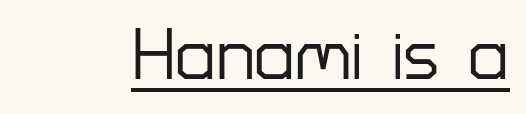
{"serif": "no", "italic": "no", "width": "normal", "stroke_contrast": "low", "x_height": "medium", "monospaced": "no", "underline": "yes", "letter_spacing": "normal", "letter_spacing_em": 0.0, "glyph_px": 72}
